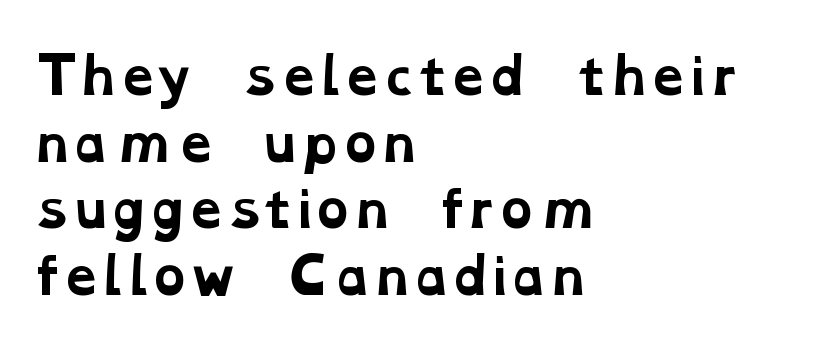
Q: Is the text bold? A: Yes.
Q: Is the typeface a serif or a sans-serif typeface? A: Serif.
Q: Is the text underlined? A: No.
Q: How is the paragraph aligned? A: Left-aligned.
Q: Is the spacing between letters normal or unusually wide? A: Normal.
Q: Is the spacing between lines tight, normal or loose? A: Normal.
Q: Width (condensed, normal, or wide)? A: Wide.
Q: Stroke contrast? A: Low.
Q: x-height? A: Medium.
Q: Monospaced? A: No.
